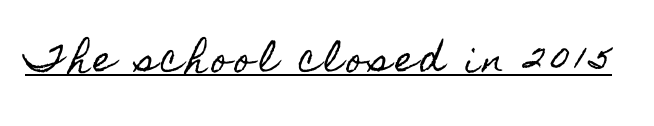
The image shows 35 px condensed type; set underlined; a small x-height.
